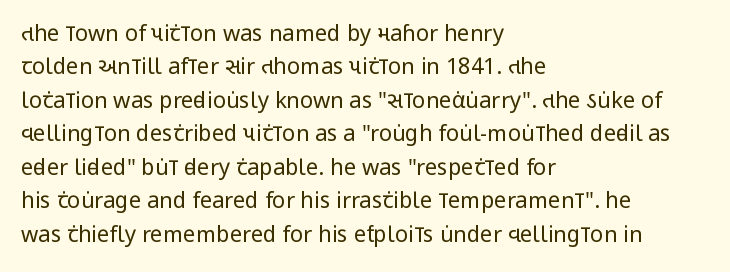
{"italic": "no", "bold": "no", "underline": "no", "align": "left", "line_spacing": "normal", "line_spacing_ratio": 1.52, "letter_spacing": "normal", "letter_spacing_em": 0.0, "glyph_px": 22}
